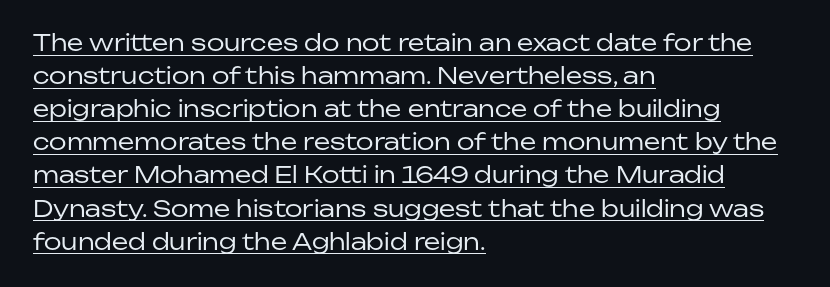
The image shows 23 px text type, upright; set left-aligned, normal line spacing (1.44x), normal letter spacing, underlined.
